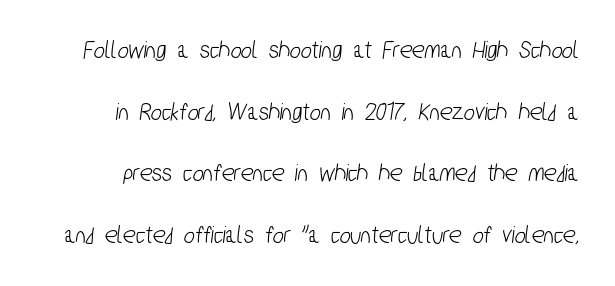
Q: Is the text underlined? A: No.
Q: Is the spacing between letters normal or unusually wide? A: Normal.
Q: Is the spacing between lines tight, normal or loose? A: Loose.
